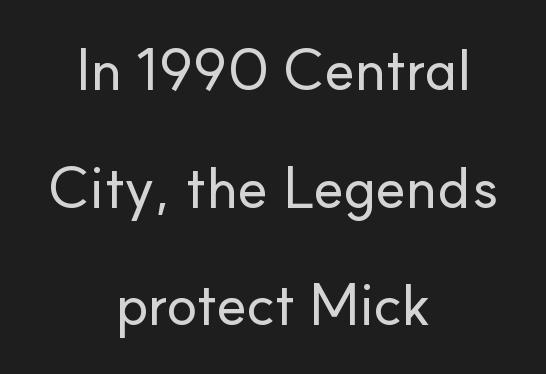
Q: Is the text italic (slanted)? A: No, it is upright.
Q: Is the typeface a serif or a sans-serif typeface? A: Sans-serif.
Q: Is the text underlined? A: No.
Q: How is the paragraph aligned? A: Centered.
Q: Is the spacing between letters normal or unusually wide? A: Normal.
Q: Is the spacing between lines tight, normal or loose? A: Loose.
Q: Width (condensed, normal, or wide)? A: Normal.
Q: Stroke contrast? A: Low.
Q: x-height? A: Small.
Q: Monospaced? A: No.
